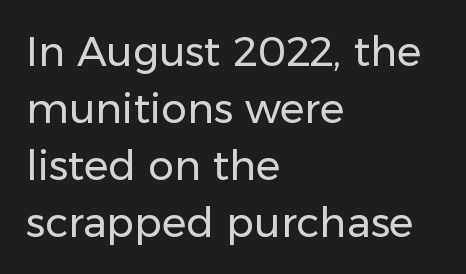
Q: Is the text bold? A: No.
Q: Is the text italic (slanted)? A: No, it is upright.
Q: Is the typeface a serif or a sans-serif typeface? A: Sans-serif.
Q: Is the text underlined? A: No.
Q: How is the paragraph aligned? A: Left-aligned.
Q: Is the spacing between letters normal or unusually wide? A: Normal.
Q: Is the spacing between lines tight, normal or loose? A: Normal.
Q: Width (condensed, normal, or wide)? A: Normal.
Q: Stroke contrast? A: Low.
Q: x-height? A: Medium.
Q: Monospaced? A: No.
